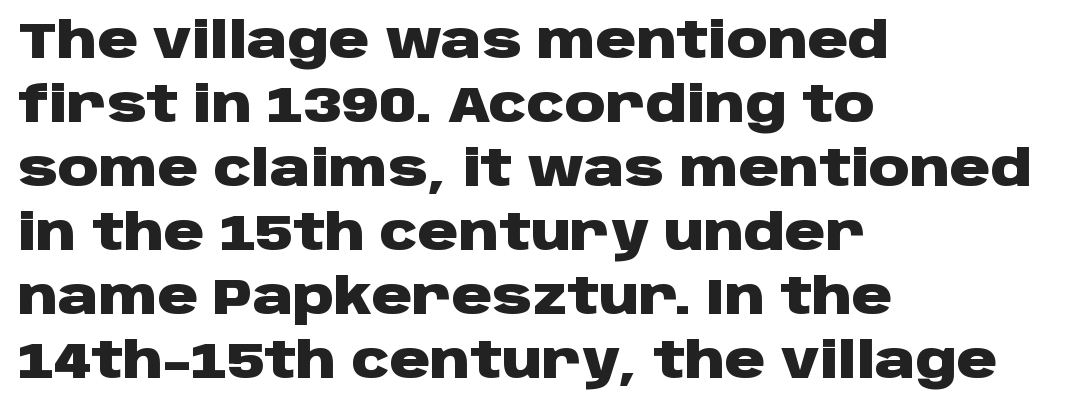
The image shows 50 px heavy, wide sans-serif type, upright; set left-aligned, normal line spacing (1.28x), normal letter spacing, not underlined; low stroke contrast and a large x-height.
